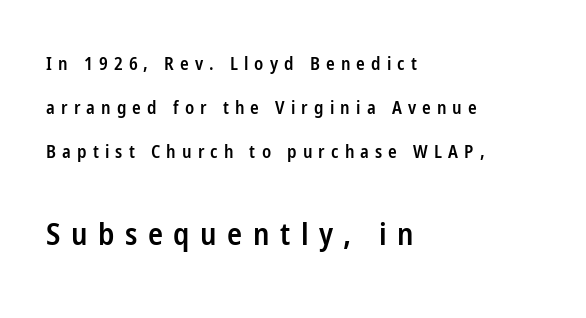
Q: Is the text bold? A: Semi-bold.
Q: Is the text italic (slanted)? A: No, it is upright.
Q: Is the typeface a serif or a sans-serif typeface? A: Sans-serif.
Q: Is the text underlined? A: No.
Q: How is the paragraph aligned? A: Left-aligned.
Q: Is the spacing between letters normal or unusually wide? A: Unusually wide.
Q: Is the spacing between lines tight, normal or loose? A: Loose.
Q: Which block of text is set in a larger size, the first (top) or the second (bottom)? A: The second (bottom) one.
Q: Width (condensed, normal, or wide)? A: Condensed.
Q: Stroke contrast? A: Low.
Q: x-height? A: Medium.
Q: Monospaced? A: No.
